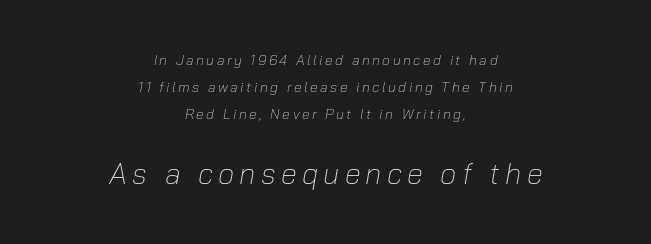
The image shows 29 px light type, italic (leaning right); set centered, loose line spacing (1.93x), not underlined; the second (bottom) block is 2.07x larger; low stroke contrast and a medium x-height.
